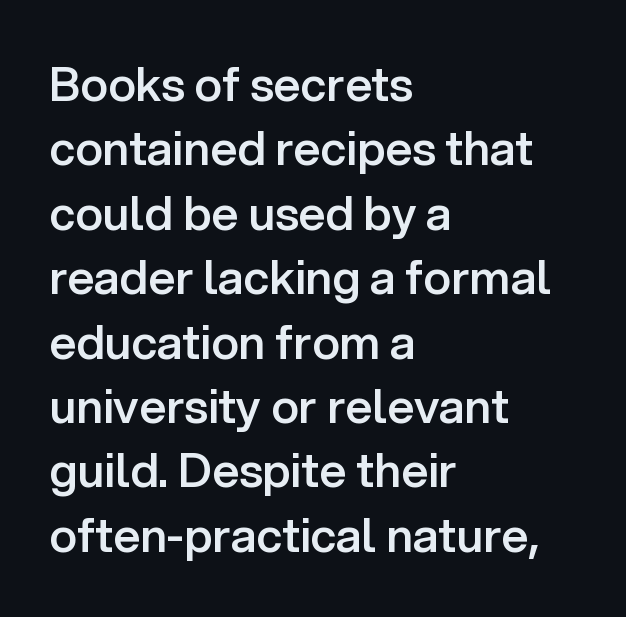
This is the in-between weight designers call semibold or demi. The compositor pushed each line to the left boundary. This rendering employs a face without finishing strokes, i.e., a sans-serif. Honestly, there is no underline to notice here at all. The letterforms sit shoulder to shoulder at normal distance. Do the letters lean? They stand straight.
